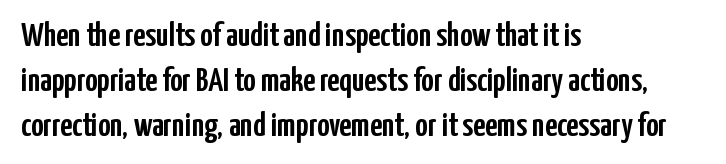
Q: Is the text italic (slanted)? A: No, it is upright.
Q: Is the typeface a serif or a sans-serif typeface? A: Sans-serif.
Q: Is the text underlined? A: No.
Q: How is the paragraph aligned? A: Left-aligned.
Q: Is the spacing between letters normal or unusually wide? A: Normal.
Q: Is the spacing between lines tight, normal or loose? A: Normal.
Q: Width (condensed, normal, or wide)? A: Condensed.
Q: Stroke contrast? A: Low.
Q: x-height? A: Medium.
Q: Monospaced? A: No.
